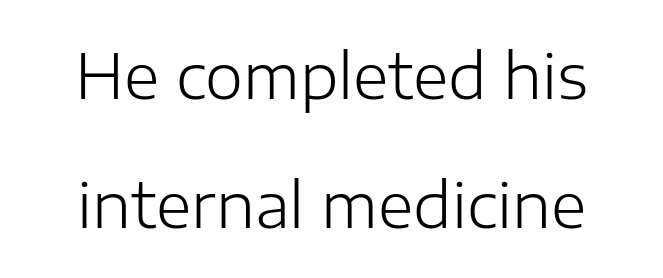
The image shows 61 px light sans-serif type, upright; set loose line spacing (2.11x), normal letter spacing, not underlined; low stroke contrast and a medium x-height.
